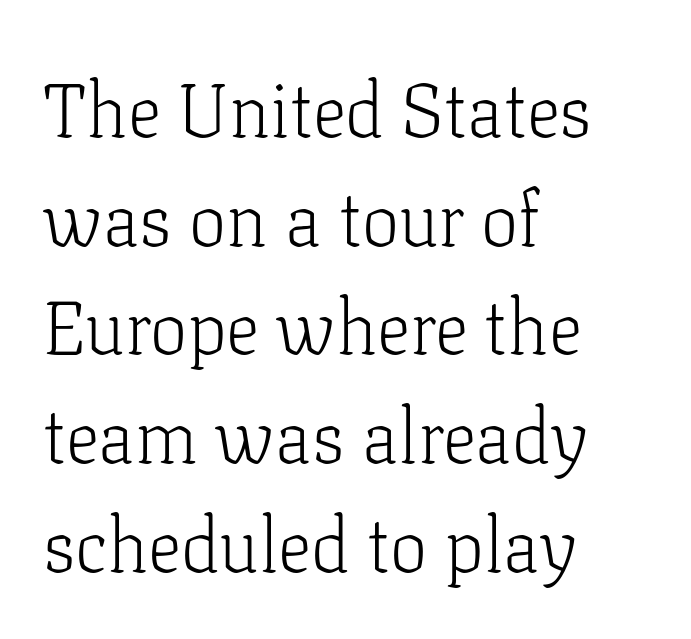
The image shows 75 px light serif type, upright; set left-aligned, normal line spacing (1.45x), normal letter spacing, not underlined; low stroke contrast and a medium x-height.
